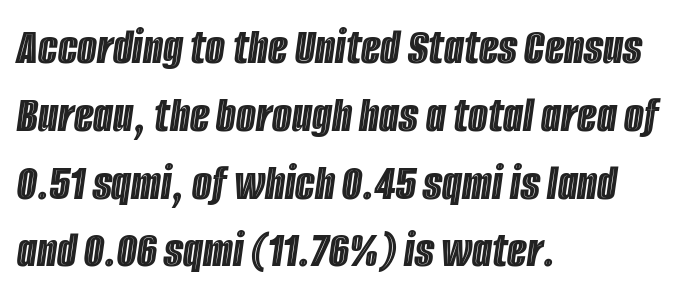
The image shows 51 px condensed type, italic (leaning right); set left-aligned, normal line spacing (1.33x), normal letter spacing, not underlined; a large x-height.
